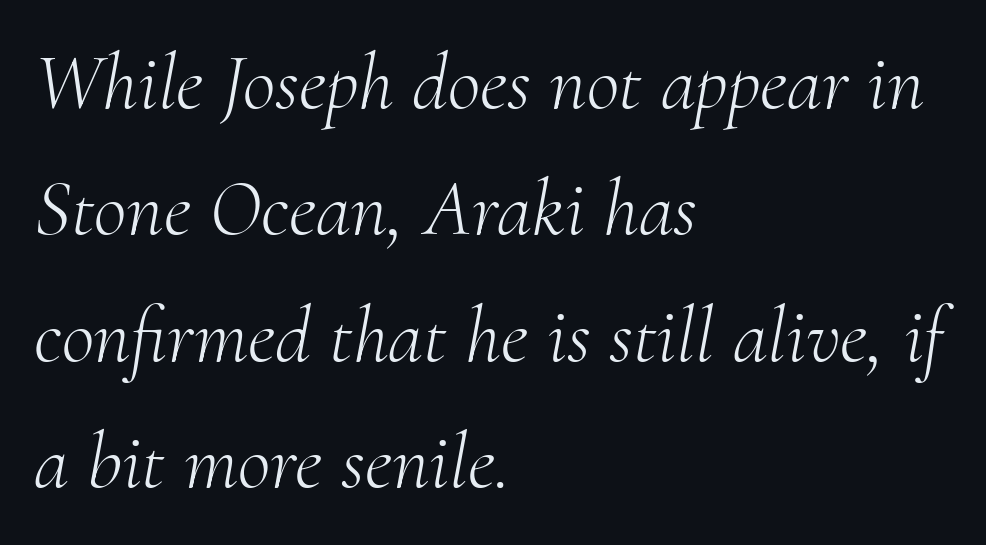
Q: Is the text bold? A: No.
Q: Is the text italic (slanted)? A: Yes, it leans right by about 10 degrees.
Q: Is the typeface a serif or a sans-serif typeface? A: Serif.
Q: Is the text underlined? A: No.
Q: How is the paragraph aligned? A: Left-aligned.
Q: Is the spacing between letters normal or unusually wide? A: Normal.
Q: Is the spacing between lines tight, normal or loose? A: Normal.
Q: Width (condensed, normal, or wide)? A: Normal.
Q: Stroke contrast? A: Medium.
Q: x-height? A: Small.
Q: Monospaced? A: No.
